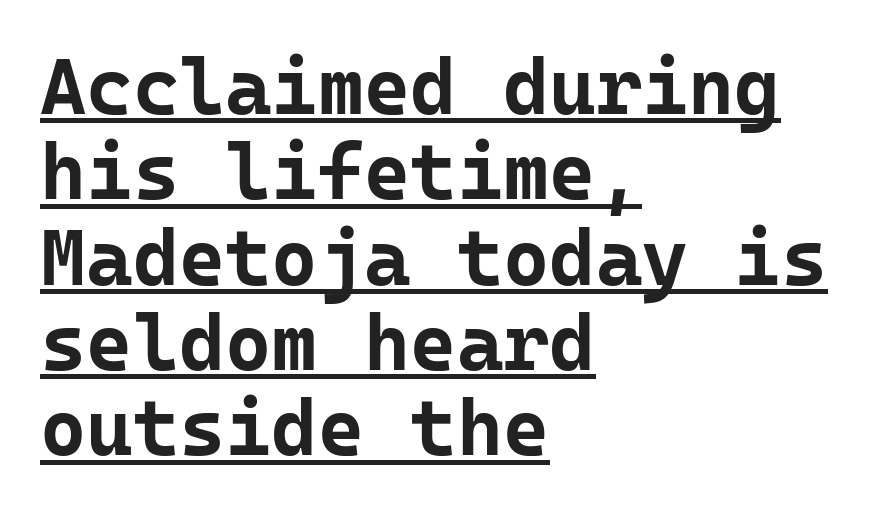
Q: Is the text bold? A: Yes.
Q: Is the text italic (slanted)? A: No, it is upright.
Q: Is the typeface a serif or a sans-serif typeface? A: Sans-serif.
Q: Is the text underlined? A: Yes.
Q: How is the paragraph aligned? A: Left-aligned.
Q: Is the spacing between letters normal or unusually wide? A: Normal.
Q: Is the spacing between lines tight, normal or loose? A: Tight.
Q: Width (condensed, normal, or wide)? A: Normal.
Q: Stroke contrast? A: Low.
Q: x-height? A: Medium.
Q: Monospaced? A: Yes.
